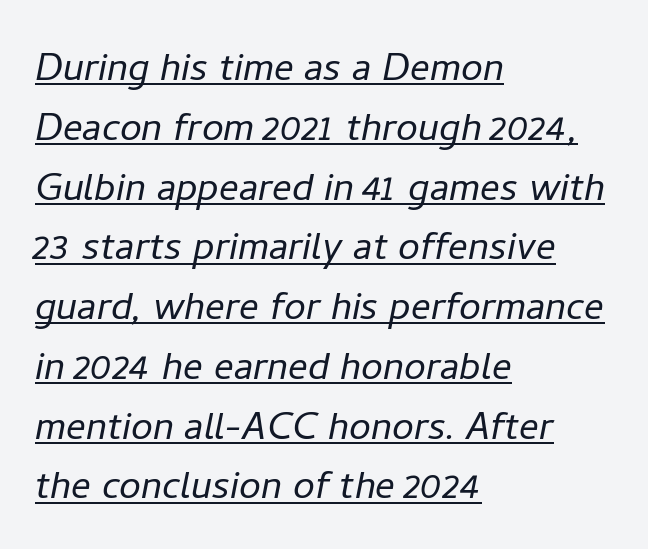
Counters stay open thanks to moderate or lighter strokes. Each letter keeps its own natural width here, so spacing adapts to shape. Nothing unusual about the tracking: characters are spaced as the font intends. Check the space under the baseline: a stroke is drawn there.
